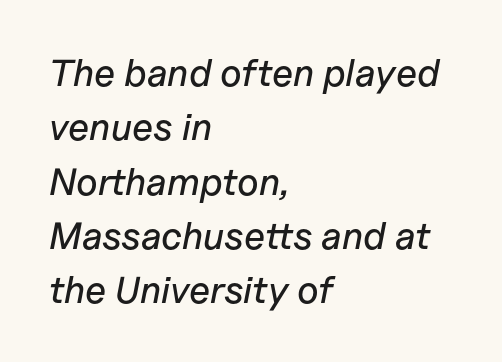
Proportional: the letters do not fall into vertical columns. Clear beneath every line of the passage. The face used here is rendered with its standard letterfit. You can tell it's italic because the verticals aren't actually vertical. The vertical gap from one line to the next is medium. Every row of glyphs begins at an identical x-position on the left.
